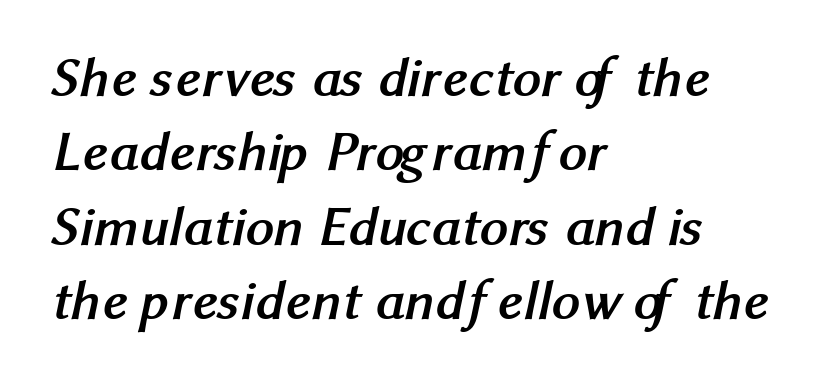
The space beneath each line is pristine and unruled. The rag falls on the right side of this text block. Bold? Absolutely — the strokes are thick and heavy. Is this a fixed-width face? No — the glyphs have proportional, varying widths.
